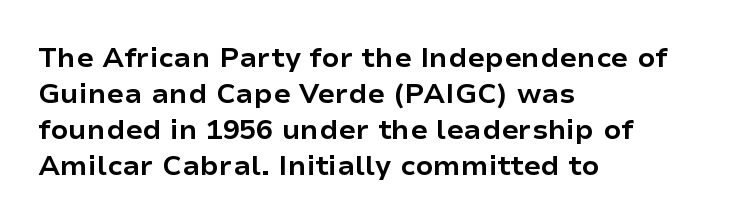
Q: Is the text bold? A: Yes.
Q: Is the text italic (slanted)? A: No, it is upright.
Q: Is the typeface a serif or a sans-serif typeface? A: Sans-serif.
Q: Is the text underlined? A: No.
Q: How is the paragraph aligned? A: Left-aligned.
Q: Is the spacing between letters normal or unusually wide? A: Normal.
Q: Is the spacing between lines tight, normal or loose? A: Normal.
Q: Width (condensed, normal, or wide)? A: Normal.
Q: Stroke contrast? A: Low.
Q: x-height? A: Medium.
Q: Monospaced? A: No.
